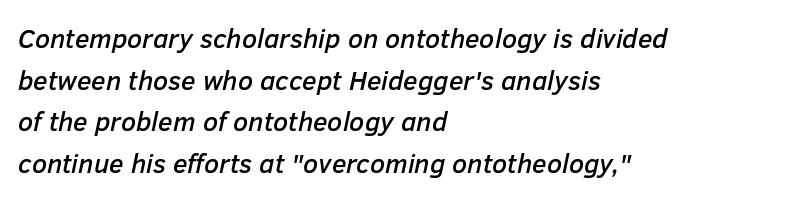
The image shows 27 px text type, italic (leaning right); set left-aligned, normal line spacing (1.54x), normal letter spacing, not underlined.
